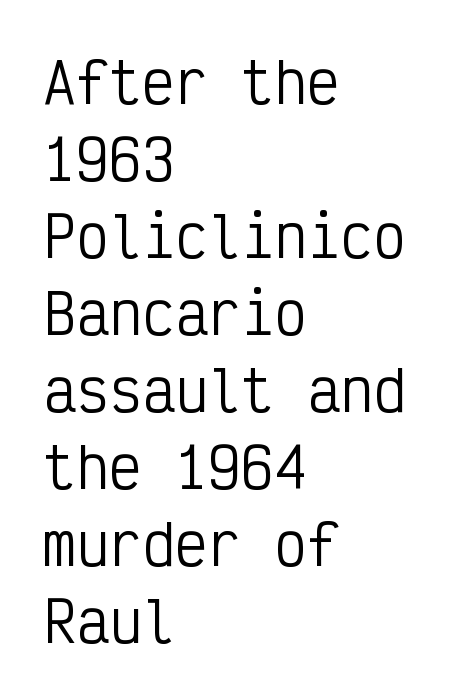
Q: Is the text bold? A: No.
Q: Is the text italic (slanted)? A: No, it is upright.
Q: Is the typeface a serif or a sans-serif typeface? A: Sans-serif.
Q: Is the text underlined? A: No.
Q: How is the paragraph aligned? A: Left-aligned.
Q: Is the spacing between letters normal or unusually wide? A: Normal.
Q: Is the spacing between lines tight, normal or loose? A: Normal.
Q: Width (condensed, normal, or wide)? A: Condensed.
Q: Stroke contrast? A: Low.
Q: x-height? A: Medium.
Q: Monospaced? A: Yes.
